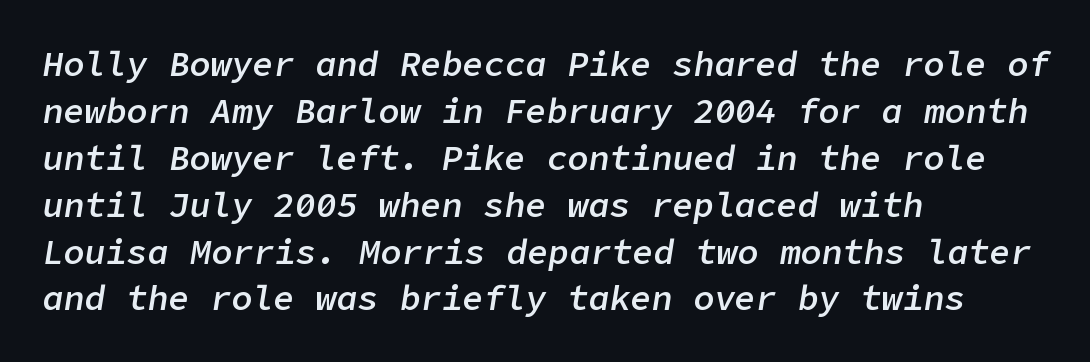
The image shows 35 px semibold type, italic (leaning right); set left-aligned, normal line spacing (1.34x), normal letter spacing, not underlined; low stroke contrast and a medium x-height.
